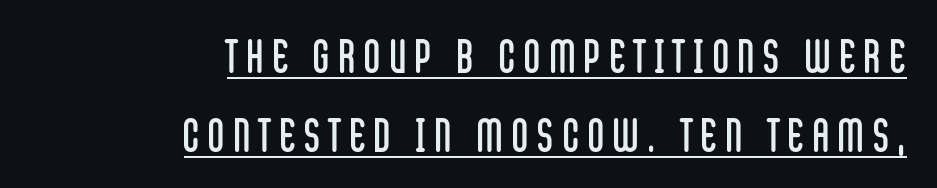
Q: Is the text bold? A: No.
Q: Is the text italic (slanted)? A: No, it is upright.
Q: Is the typeface a serif or a sans-serif typeface? A: Sans-serif.
Q: Is the text underlined? A: Yes.
Q: How is the paragraph aligned? A: Right-aligned.
Q: Is the spacing between letters normal or unusually wide? A: Unusually wide.
Q: Width (condensed, normal, or wide)? A: Condensed.
Q: Stroke contrast? A: Low.
Q: x-height? A: Large.
Q: Monospaced? A: No.
